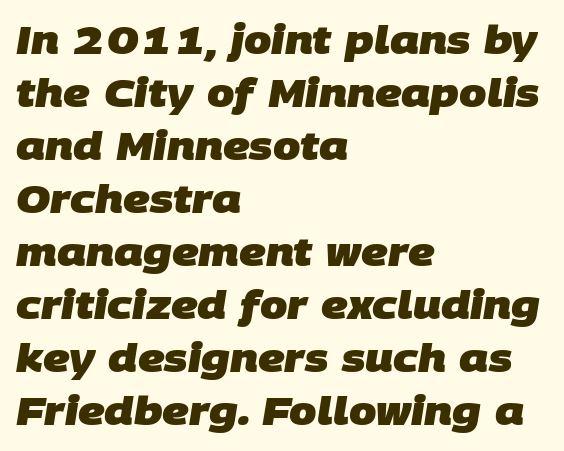
The image shows 39 px heavy sans-serif type; set left-aligned, normal line spacing (1.36x), normal letter spacing, not underlined; low stroke contrast and a large x-height.
